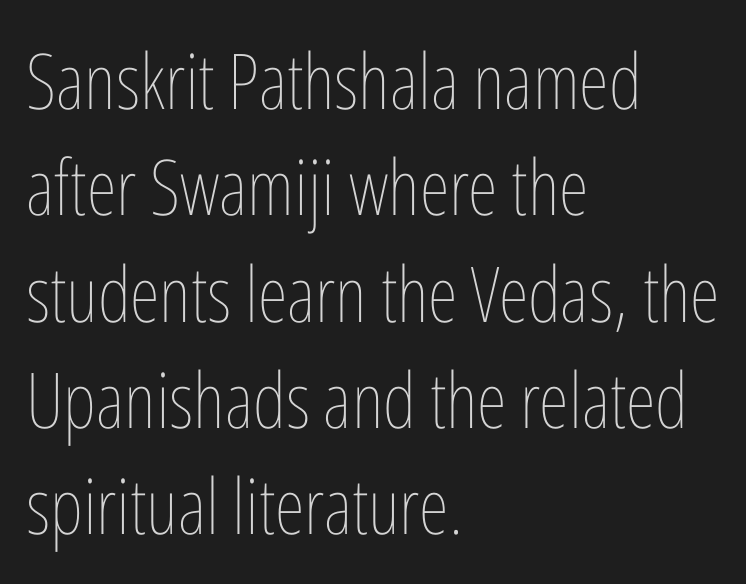
{"italic": "no", "bold": "no", "weight": "thin", "width": "condensed", "stroke_contrast": "low", "x_height": "medium", "monospaced": "no", "underline": "no", "align": "left", "line_spacing": "normal", "line_spacing_ratio": 1.38, "letter_spacing": "normal", "letter_spacing_em": 0.0, "glyph_px": 77}
